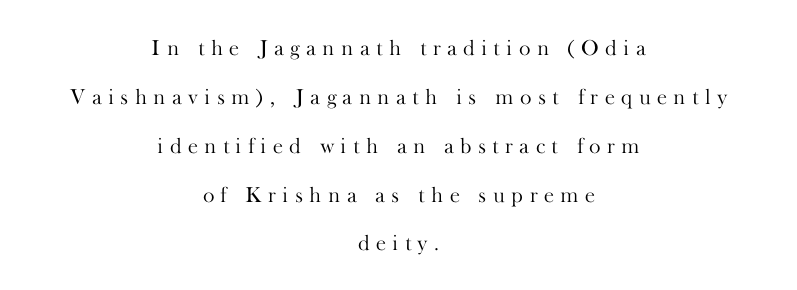
Unlike italic type, these characters show no tilt at all. The block of text is sparse from top to bottom, with ample space between rows. How are the letters spaced? Widely, with obvious added tracking. Weight class: somewhere from thin through regular. Glance below the letters and you will spot only blank space.
